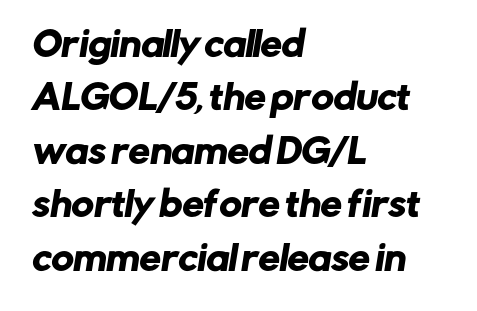
Q: Is the typeface a serif or a sans-serif typeface? A: Sans-serif.
Q: Is the text underlined? A: No.
Q: How is the paragraph aligned? A: Left-aligned.
Q: Is the spacing between letters normal or unusually wide? A: Normal.
Q: Is the spacing between lines tight, normal or loose? A: Normal.
Q: Width (condensed, normal, or wide)? A: Normal.
Q: Stroke contrast? A: Low.
Q: x-height? A: Medium.
Q: Monospaced? A: No.
